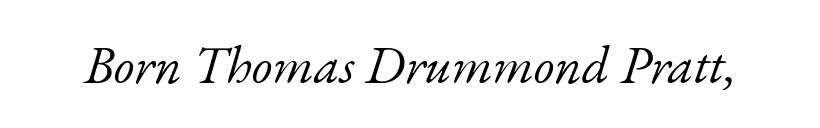
Inter-character spacing is left at the font's built-in metrics. Unbolded letterforms with no extra heft. Type style note: has serifs. The space directly below the letters is spotless.
